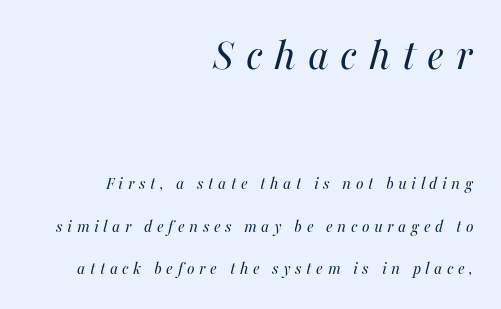
Q: Is the text bold? A: No.
Q: Is the text italic (slanted)? A: Yes, it leans right by about 16 degrees.
Q: Is the text underlined? A: No.
Q: How is the paragraph aligned? A: Right-aligned.
Q: Is the spacing between letters normal or unusually wide? A: Unusually wide.
Q: Is the spacing between lines tight, normal or loose? A: Loose.
Q: Which block of text is set in a larger size, the first (top) or the second (bottom)? A: The first (top) one.
Q: Width (condensed, normal, or wide)? A: Normal.
Q: Stroke contrast? A: Medium.
Q: x-height? A: Medium.
Q: Monospaced? A: No.
